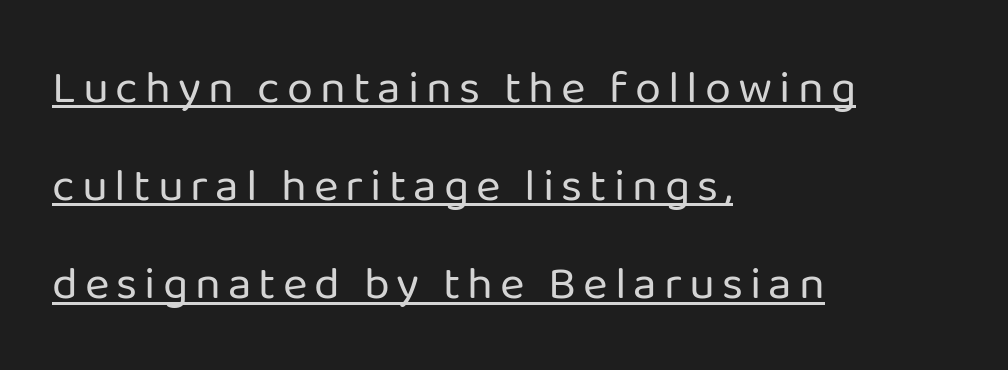
Spacing verdict: proportional, widths tailored to each character. The passage shown is underscored from start to finish. Widely set lines give the paragraph a tall, airy silhouette. No heavy texture on the line: the type isn't bold. Look at the bottom of the vertical strokes: they stop flat, with no serifs.
